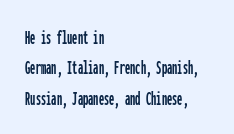
The image shows 21 px text type, upright; set left-aligned, normal line spacing (1.45x), normal letter spacing, not underlined.
